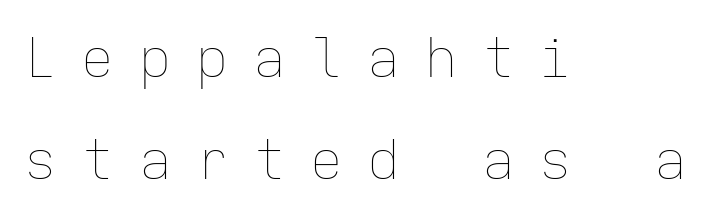
Only glyphs here, with clear space below each row. These lines were composed using upright roman letters. Stroke mass is kept to a normal reading level or below. The passage shown is typed in a monospace face where columns stay perfectly aligned. Observe the wide spacing: letters keep a clear distance from each other. Line starts are locked; line ends wander.
